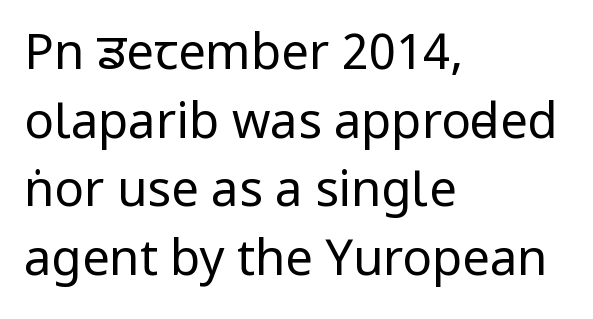
The image shows 49 px regular-weight, condensed sans-serif type, upright; set left-aligned, normal line spacing (1.4x), normal letter spacing, not underlined; low stroke contrast and a large x-height.
